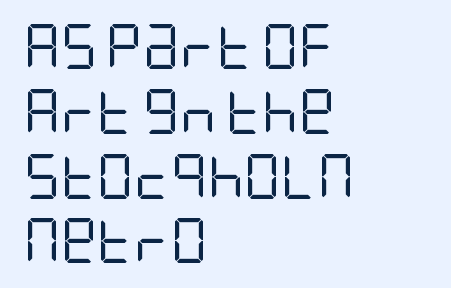
The image shows 45 px regular-weight, condensed sans-serif type, upright; set left-aligned, normal line spacing (1.44x), normal letter spacing, not underlined; low stroke contrast and a large x-height.
